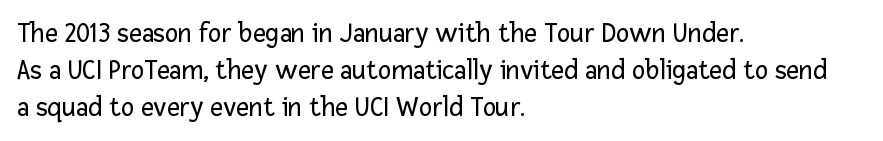
Tracking value appears to be zero — textbook default spacing. The specimen reads as upright at a glance. The passage shown is typeset with a sans-serif family. The area under the type is left untouched.
